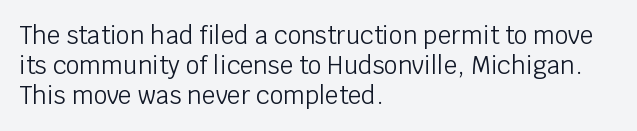
{"italic": "no", "bold": "no", "underline": "no", "align": "left", "line_spacing": "normal", "line_spacing_ratio": 1.25, "letter_spacing": "normal", "letter_spacing_em": 0.0, "glyph_px": 24}
